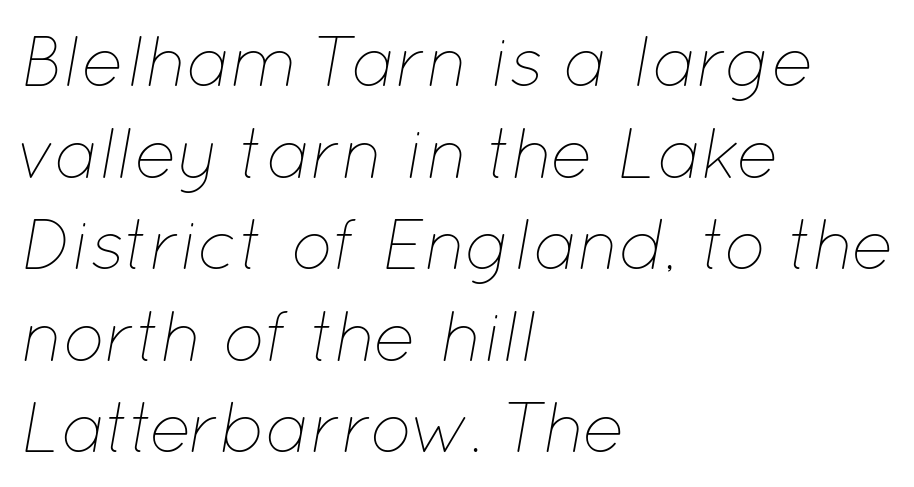
{"italic": "yes", "lean": "right", "slant_degrees": 12, "bold": "no", "weight": "thin", "width": "normal", "stroke_contrast": "low", "x_height": "medium", "monospaced": "no", "underline": "no", "align": "left", "line_spacing": "normal", "line_spacing_ratio": 1.29, "letter_spacing": "normal", "letter_spacing_em": 0.0, "glyph_px": 71}
